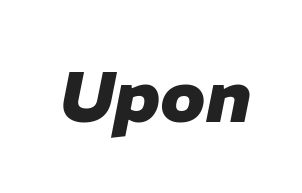
You could call the tracking neutral — neither tight nor loose. The letters advance in unequal steps, a hallmark of proportional type. Pretty heavy lettering here — definitely bold. Letters rest on an invisible, unmarked baseline.
